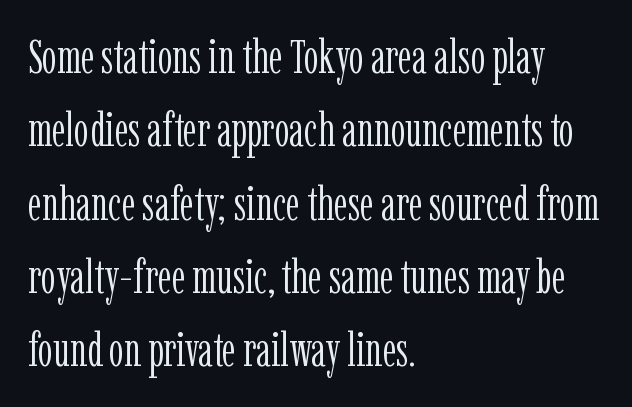
Evenly set lines give the paragraph a standard silhouette. Short and long lines alike share a common starting point at left. Underlining? Definitely not there. Heaviness? Minimal to ordinary, like unemphasized prose. This rendering employs a face with finishing strokes, i.e., a serif.
